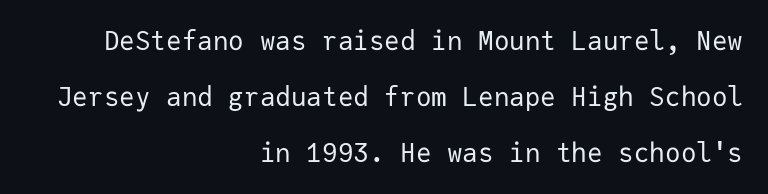
The image shows 26 px text type, upright; set right-aligned, loose line spacing (2.16x), normal letter spacing, not underlined.
